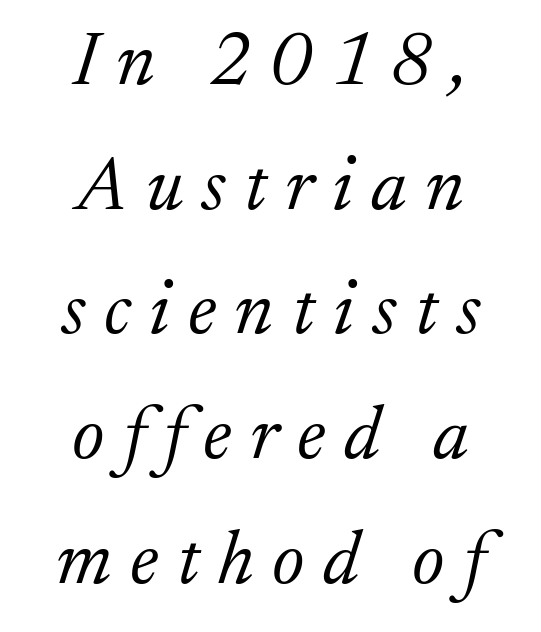
{"serif": "yes", "italic": "yes", "lean": "right", "slant_degrees": 17, "bold": "no", "weight": "light", "width": "normal", "stroke_contrast": "low", "x_height": "medium", "monospaced": "no", "underline": "no", "align": "center", "line_spacing": "normal", "line_spacing_ratio": 1.64, "letter_spacing": "wide", "letter_spacing_em": 0.24, "glyph_px": 76}
